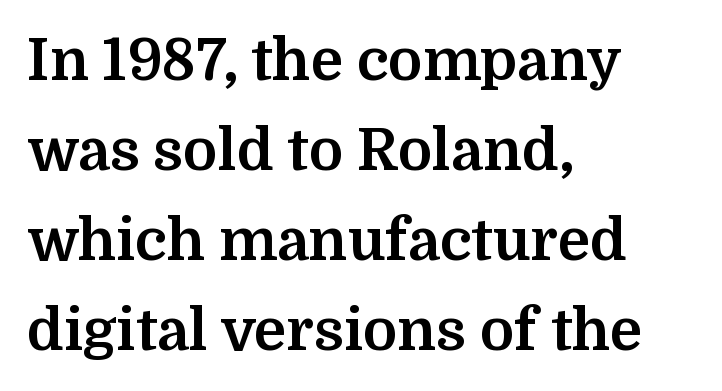
The image shows 58 px bold serif type, upright; set left-aligned, normal line spacing (1.55x), normal letter spacing, not underlined; medium stroke contrast and a medium x-height.
